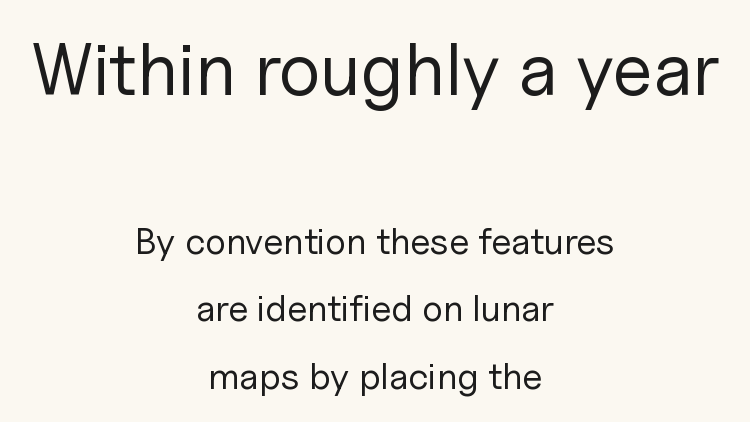
Q: Is the text bold? A: No.
Q: Is the text italic (slanted)? A: No, it is upright.
Q: Is the typeface a serif or a sans-serif typeface? A: Sans-serif.
Q: Is the text underlined? A: No.
Q: How is the paragraph aligned? A: Centered.
Q: Is the spacing between letters normal or unusually wide? A: Normal.
Q: Which block of text is set in a larger size, the first (top) or the second (bottom)? A: The first (top) one.
Q: Width (condensed, normal, or wide)? A: Normal.
Q: Stroke contrast? A: Low.
Q: x-height? A: Medium.
Q: Monospaced? A: No.
